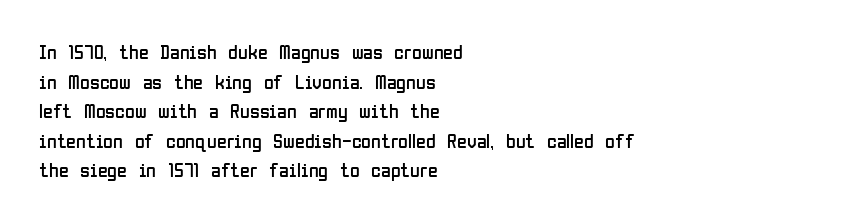
The image shows 20 px text type, upright; set left-aligned, normal line spacing (1.48x), normal letter spacing, not underlined.
